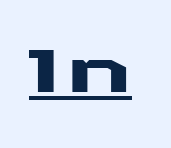
{"serif": "no", "italic": "no", "width": "wide", "stroke_contrast": "medium", "x_height": "medium", "monospaced": "no", "underline": "yes", "glyph_px": 60}
